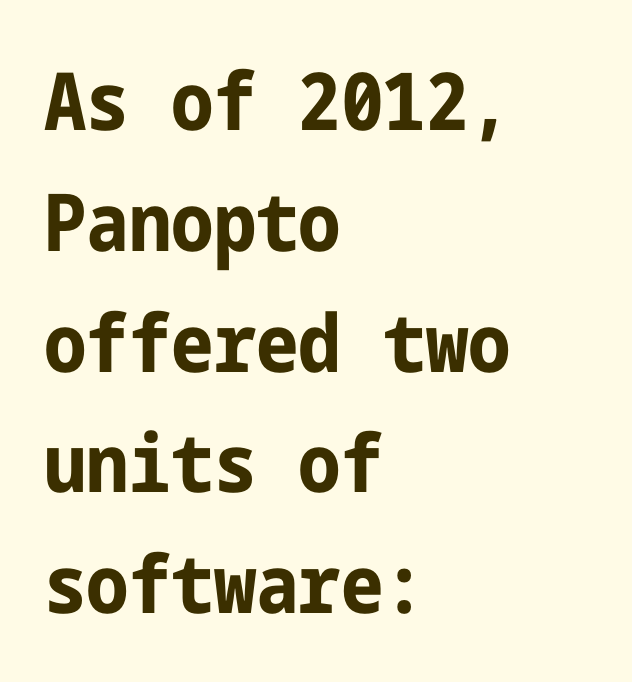
Notice how descenders clear the ascenders below comfortably — that's standard leading. Is the block centered? No — it sits flush against the left margin. Note: no serifs on the glyphs. Weight check: bold — yes, fully. Words float on clear page, feet unadorned.
